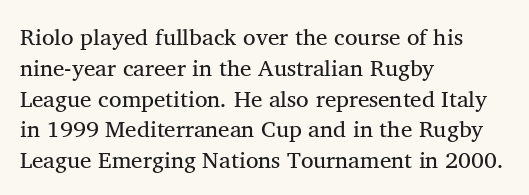
Q: Is the text bold? A: No.
Q: Is the text italic (slanted)? A: No, it is upright.
Q: Is the text underlined? A: No.
Q: How is the paragraph aligned? A: Left-aligned.
Q: Is the spacing between letters normal or unusually wide? A: Normal.
Q: Is the spacing between lines tight, normal or loose? A: Normal.
